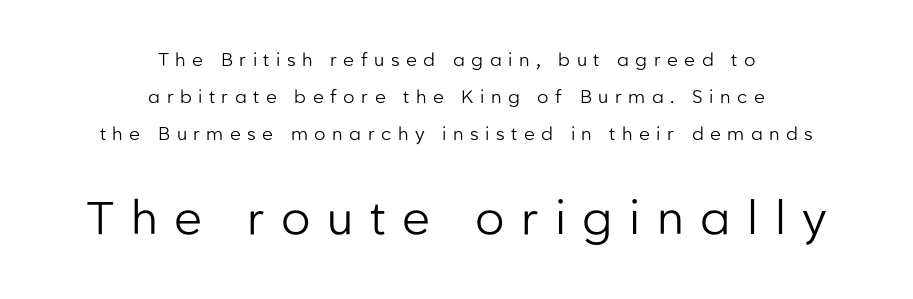
Q: Is the text bold? A: No.
Q: Is the text italic (slanted)? A: No, it is upright.
Q: Is the typeface a serif or a sans-serif typeface? A: Sans-serif.
Q: Is the text underlined? A: No.
Q: How is the paragraph aligned? A: Centered.
Q: Is the spacing between letters normal or unusually wide? A: Unusually wide.
Q: Is the spacing between lines tight, normal or loose? A: Loose.
Q: Which block of text is set in a larger size, the first (top) or the second (bottom)? A: The second (bottom) one.
Q: Width (condensed, normal, or wide)? A: Normal.
Q: Stroke contrast? A: Low.
Q: x-height? A: Medium.
Q: Monospaced? A: No.
